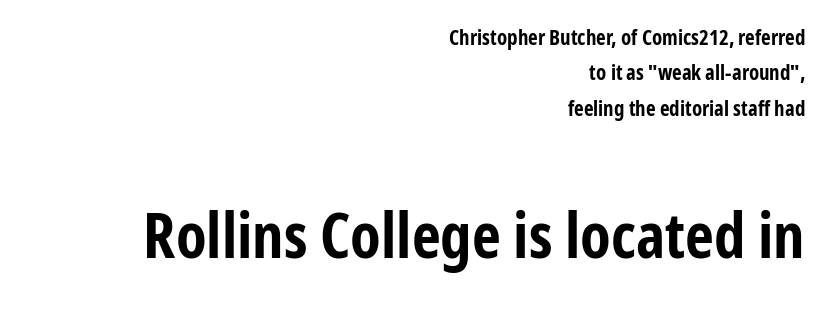
Q: Is the text bold? A: Yes.
Q: Is the text italic (slanted)? A: No, it is upright.
Q: Is the typeface a serif or a sans-serif typeface? A: Sans-serif.
Q: Is the text underlined? A: No.
Q: How is the paragraph aligned? A: Right-aligned.
Q: Is the spacing between letters normal or unusually wide? A: Normal.
Q: Is the spacing between lines tight, normal or loose? A: Normal.
Q: Which block of text is set in a larger size, the first (top) or the second (bottom)? A: The second (bottom) one.
Q: Width (condensed, normal, or wide)? A: Condensed.
Q: Stroke contrast? A: Low.
Q: x-height? A: Medium.
Q: Monospaced? A: No.
